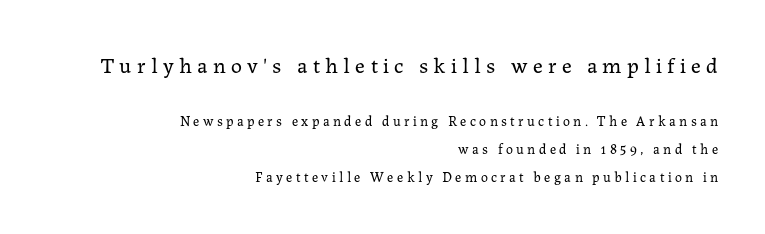
{"italic": "no", "bold": "no", "underline": "no", "align": "right", "line_spacing": "loose", "line_spacing_ratio": 2.0, "letter_spacing": "wide", "letter_spacing_em": 0.24, "larger_block": "first", "size_ratio": 1.57, "glyph_px": 22}
